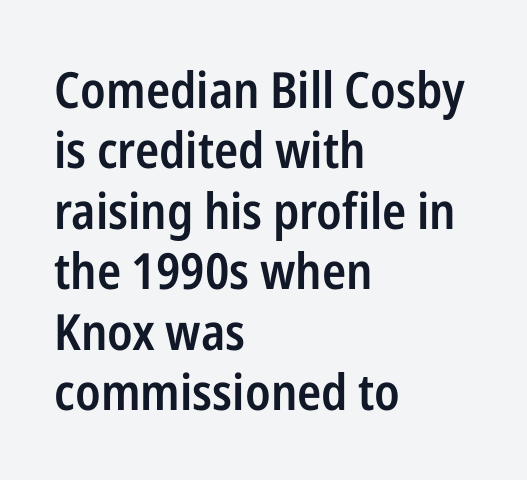
The image shows 50 px semibold, condensed sans-serif type, upright; set left-aligned, line spacing 1.21x, normal letter spacing, not underlined; low stroke contrast and a medium x-height.
